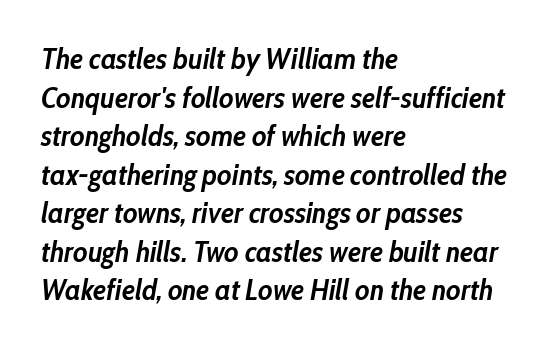
Q: Is the text bold? A: Yes.
Q: Is the text italic (slanted)? A: Yes, it leans right by about 10 degrees.
Q: Is the text underlined? A: No.
Q: How is the paragraph aligned? A: Left-aligned.
Q: Is the spacing between letters normal or unusually wide? A: Normal.
Q: Is the spacing between lines tight, normal or loose? A: Normal.
Q: Width (condensed, normal, or wide)? A: Condensed.
Q: Stroke contrast? A: Low.
Q: x-height? A: Medium.
Q: Monospaced? A: No.
